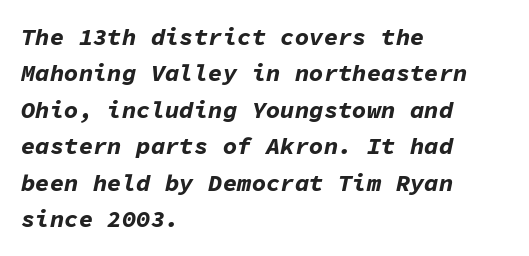
Q: Is the text bold? A: Yes.
Q: Is the text italic (slanted)? A: Yes, it leans right by about 11 degrees.
Q: Is the text underlined? A: No.
Q: How is the paragraph aligned? A: Left-aligned.
Q: Is the spacing between letters normal or unusually wide? A: Normal.
Q: Is the spacing between lines tight, normal or loose? A: Normal.
